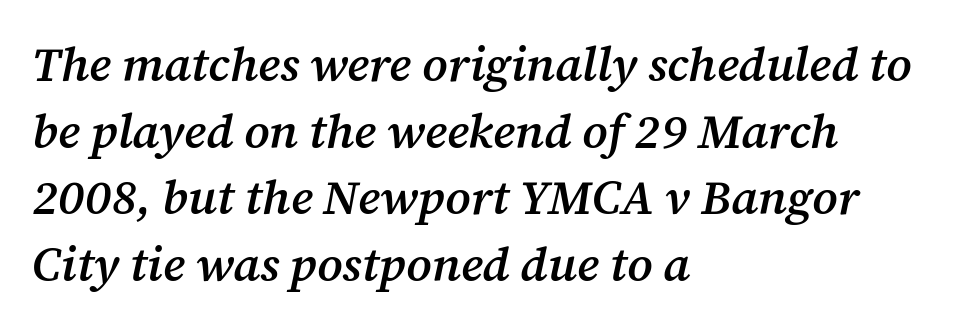
Honestly, the row spacing looks completely unremarkable. A clean baseline with only descenders dipping below it. This sample uses plain, unmodified letter spacing. The typesetting leans somewhat heavy: a semibold.
